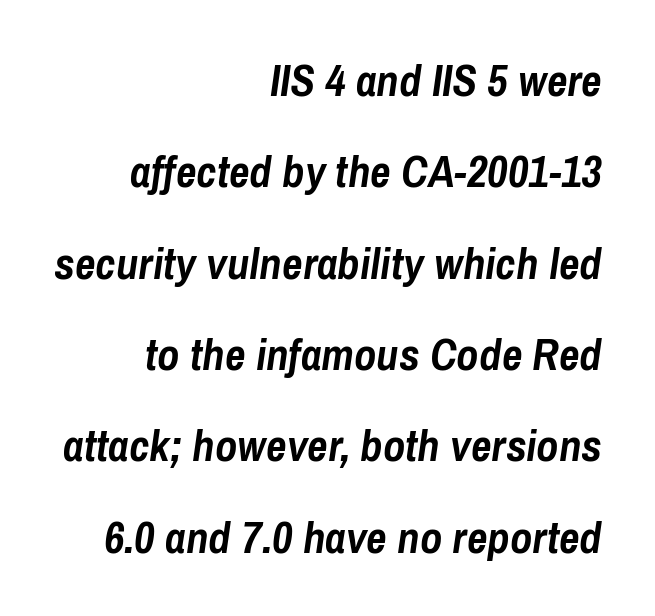
The gap between lines stays unmarked. How are the letters spaced? Ordinarily, with no added tracking. These lines are set flush right with a ragged left edge. Do the characters align in a grid? No, the font is proportional. These lines carry a lot of weight — the face is fully bold.
